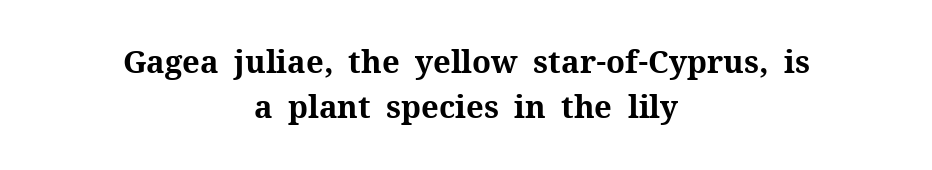
Q: Is the text bold? A: Yes.
Q: Is the text italic (slanted)? A: No, it is upright.
Q: Is the typeface a serif or a sans-serif typeface? A: Serif.
Q: Is the text underlined? A: No.
Q: How is the paragraph aligned? A: Centered.
Q: Is the spacing between letters normal or unusually wide? A: Normal.
Q: Is the spacing between lines tight, normal or loose? A: Normal.
Q: Width (condensed, normal, or wide)? A: Normal.
Q: Stroke contrast? A: Medium.
Q: x-height? A: Medium.
Q: Monospaced? A: No.
